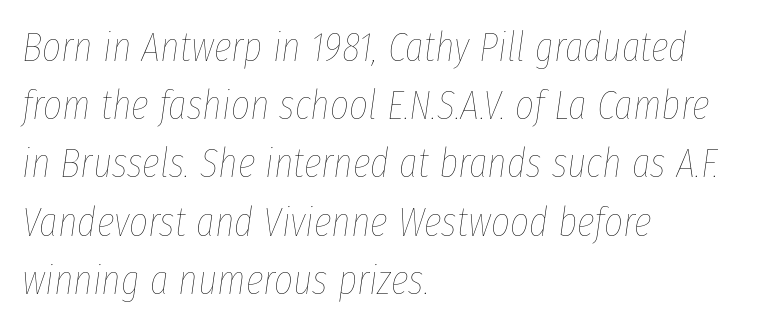
The image shows 41 px thin, condensed type, italic (leaning right); set left-aligned, normal line spacing (1.42x), normal letter spacing, not underlined; low stroke contrast and a medium x-height.
